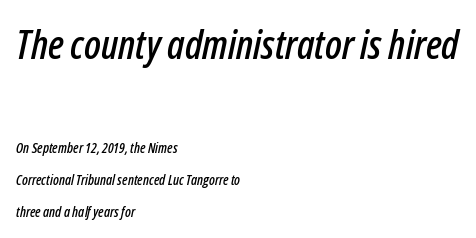
The rendering uses a large line-height, opening up the rows. This is oblique type, the kind used for emphasis or titles. The rendering uses natural spacing where letterforms have individual widths. The passage shown is not underscored anywhere. Does the bottom block carry the larger type? No, the top block does. Inter-character spacing is left at the font's built-in metrics.
